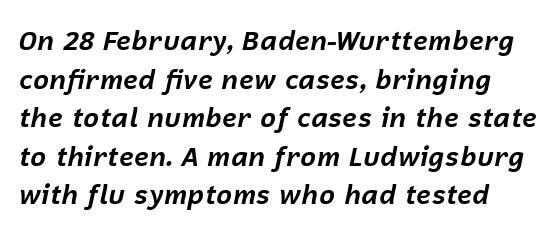
The image shows 27 px bold type, italic (leaning right); set normal line spacing (1.43x), normal letter spacing, not underlined.
